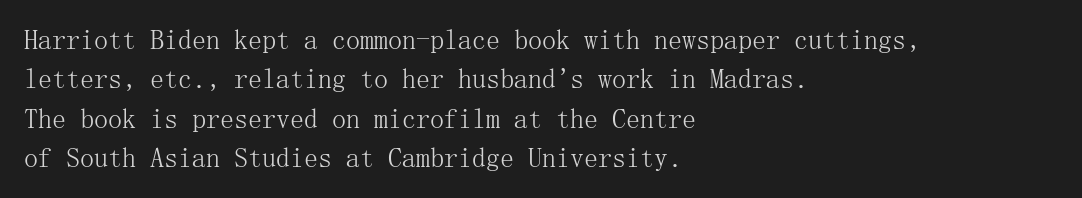
{"serif": "yes", "italic": "no", "bold": "no", "weight": "light", "width": "normal", "stroke_contrast": "medium", "x_height": "medium", "underline": "no", "align": "left", "line_spacing": "normal", "line_spacing_ratio": 1.41, "letter_spacing": "normal", "letter_spacing_em": 0.0, "glyph_px": 28}
